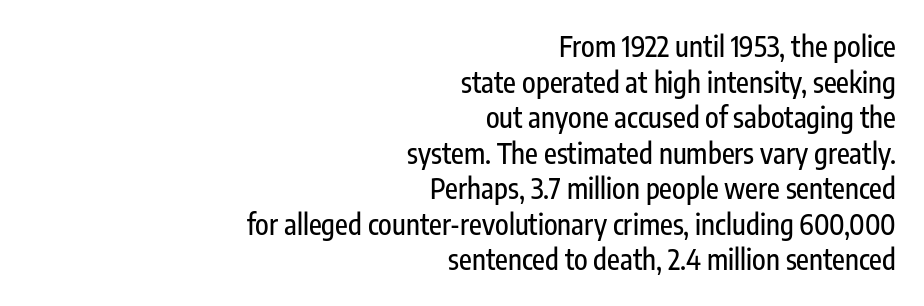
Notice how the stems are strictly vertical — no italics here. The paragraph shown leans on its right margin. Nobody drew a line under any word here. The font family rendered here belongs to the sans-serif group. The face used here is rendered with its standard letterfit. You could not count columns in this text — the font is proportionally spaced.
